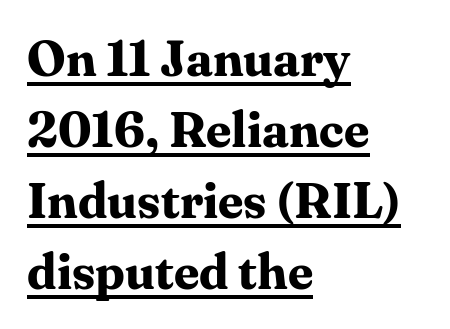
{"serif": "yes", "italic": "no", "bold": "yes", "weight": "bold", "width": "normal", "stroke_contrast": "medium", "x_height": "medium", "monospaced": "no", "underline": "yes", "align": "left", "line_spacing": "normal", "line_spacing_ratio": 1.42, "letter_spacing": "normal", "letter_spacing_em": 0.0, "glyph_px": 50}
